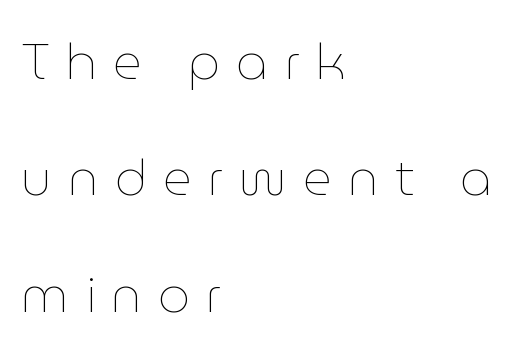
The image shows 50 px thin type, upright; set left-aligned, loose line spacing (2.33x), unusually wide letter spacing (+0.32 em), not underlined; low stroke contrast and a medium x-height.
